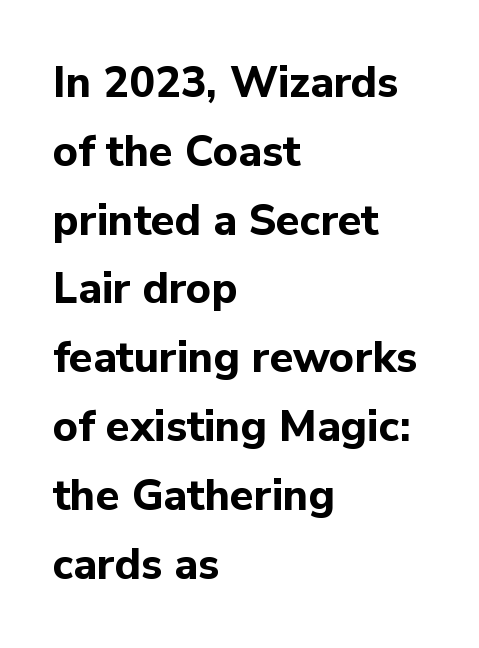
The image shows 43 px bold sans-serif type, upright; set left-aligned, normal line spacing (1.6x), normal letter spacing, not underlined; low stroke contrast and a medium x-height.
